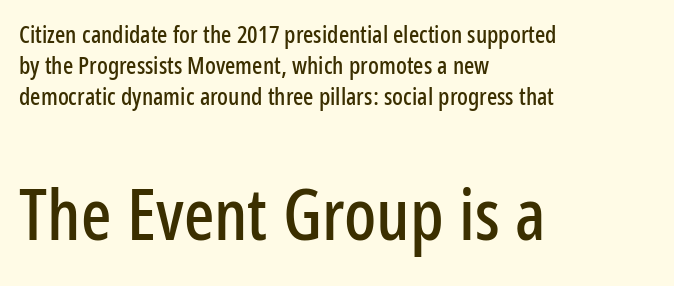
You get the small type first, then a jump to larger type. Where is the straight margin? On the left. The face used here is proportionally spaced, like ordinary book or web type. Successive baselines arrive at the customary interval. Check under the words: just untouched page. Each word holds together tightly as a unit, with standard inter-letter gaps.
